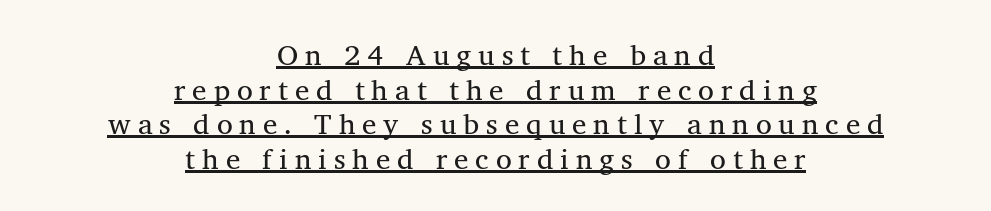
This is serif lettering, the kind often seen in printed books. The specimen includes a rule beneath the text block's lines. The letterforms sit at book weight or below. The type is letterspaced generously, with wide tracking.
